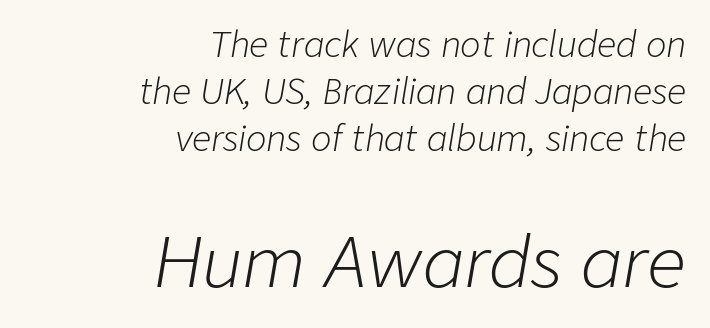
Q: Is the text bold? A: No.
Q: Is the text italic (slanted)? A: Yes, it leans right by about 9 degrees.
Q: Is the text underlined? A: No.
Q: How is the paragraph aligned? A: Right-aligned.
Q: Is the spacing between letters normal or unusually wide? A: Normal.
Q: Is the spacing between lines tight, normal or loose? A: Normal.
Q: Which block of text is set in a larger size, the first (top) or the second (bottom)? A: The second (bottom) one.
Q: Width (condensed, normal, or wide)? A: Normal.
Q: Stroke contrast? A: Low.
Q: x-height? A: Medium.
Q: Monospaced? A: No.
